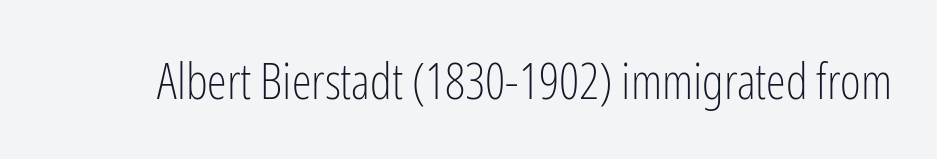
The image shows 50 px light, condensed sans-serif type, upright; set normal letter spacing, not underlined; low stroke contrast and a medium x-height.
